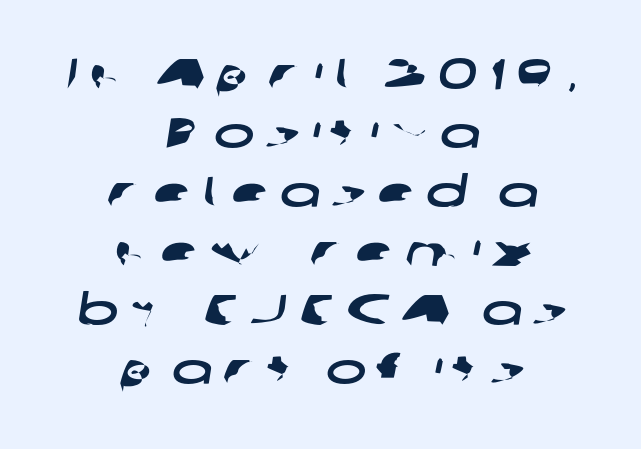
The lines in this sample share a center point and differ in where they start and stop. These lines sit exactly where default settings would place them. You can tell from the bare stems that sans-serif type was used. These lines have a slow, spaced-out rhythm from letter to letter. The face used here is proportionally spaced, like ordinary book or web type. Type without underlining.
